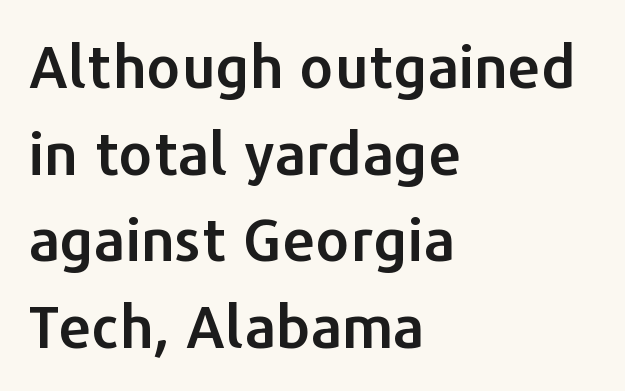
The image shows 59 px sans-serif type, upright; set left-aligned, normal line spacing (1.47x), normal letter spacing, not underlined; low stroke contrast and a medium x-height.
